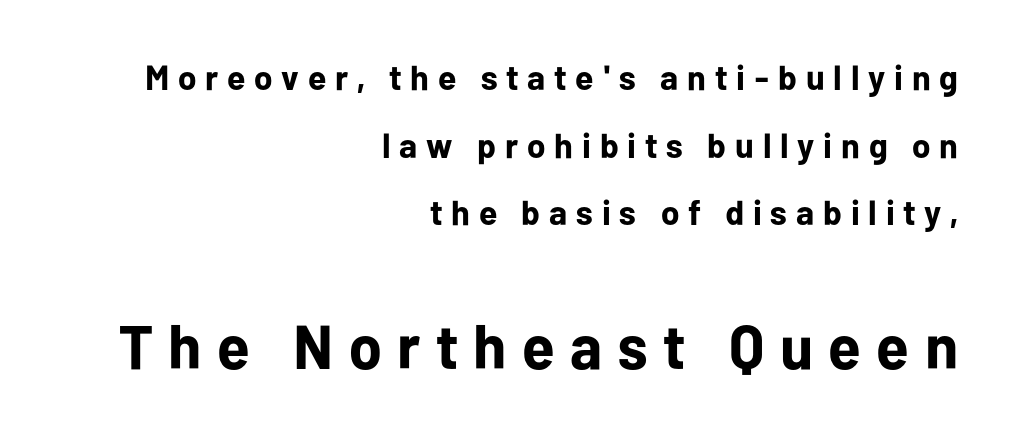
{"serif": "no", "italic": "no", "bold": "yes", "weight": "bold", "width": "normal", "stroke_contrast": "low", "x_height": "medium", "monospaced": "no", "underline": "no", "align": "right", "line_spacing": "loose", "line_spacing_ratio": 1.93, "letter_spacing": "wide", "letter_spacing_em": 0.25, "larger_block": "second", "size_ratio": 1.77, "glyph_px": 62}
